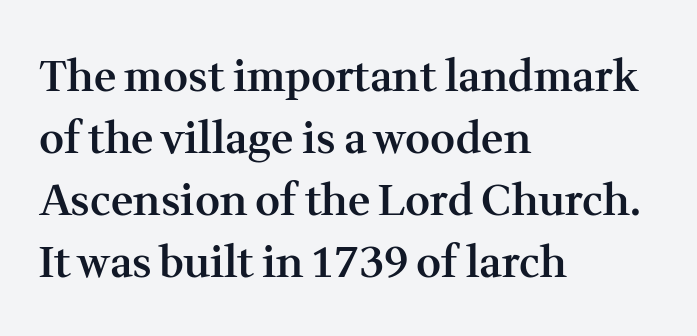
The image shows 43 px semibold serif type, upright; set left-aligned, normal line spacing (1.44x), normal letter spacing, not underlined; medium stroke contrast and a medium x-height.
